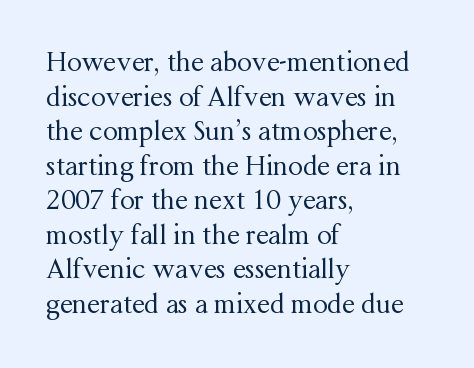
{"italic": "no", "bold": "no", "underline": "no", "align": "left", "line_spacing": "normal", "line_spacing_ratio": 1.33, "letter_spacing": "normal", "letter_spacing_em": 0.0, "glyph_px": 26}
